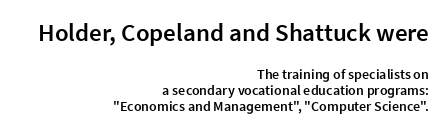
{"italic": "no", "bold": "semi", "underline": "no", "align": "right", "line_spacing": "tight", "line_spacing_ratio": 1.15, "letter_spacing": "normal", "letter_spacing_em": 0.0, "larger_block": "first", "size_ratio": 1.79, "glyph_px": 25}
